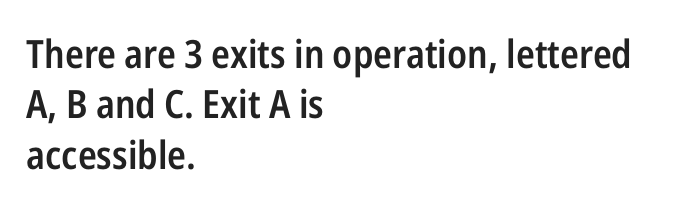
Descenders are the only things crossing below the line. Varying glyph widths throughout — classic text-font behaviour. Compared with typical paragraphs, the rows here are spaced about the same. The typesetter chose a ragged-right arrangement here.
